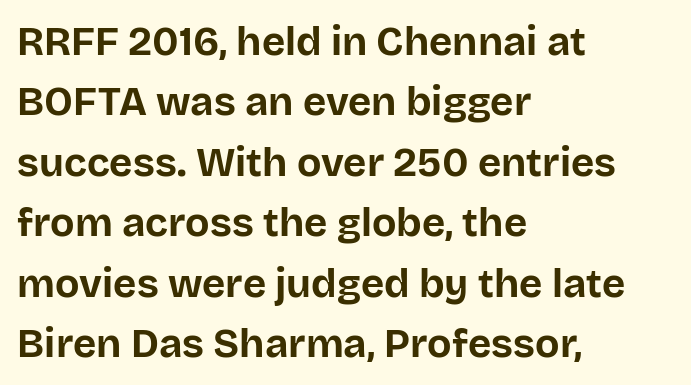
{"serif": "no", "italic": "no", "bold": "yes", "weight": "bold", "width": "normal", "stroke_contrast": "low", "x_height": "large", "monospaced": "no", "underline": "no", "align": "left", "line_spacing": "normal", "line_spacing_ratio": 1.51, "letter_spacing": "normal", "letter_spacing_em": 0.0, "glyph_px": 40}
